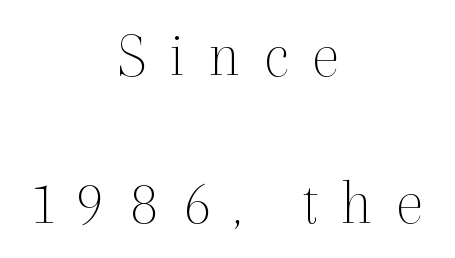
The image shows 64 px thin serif type, upright; set centered, loose line spacing (2.29x), unusually wide letter spacing (+0.36 em), not underlined; a medium x-height.
